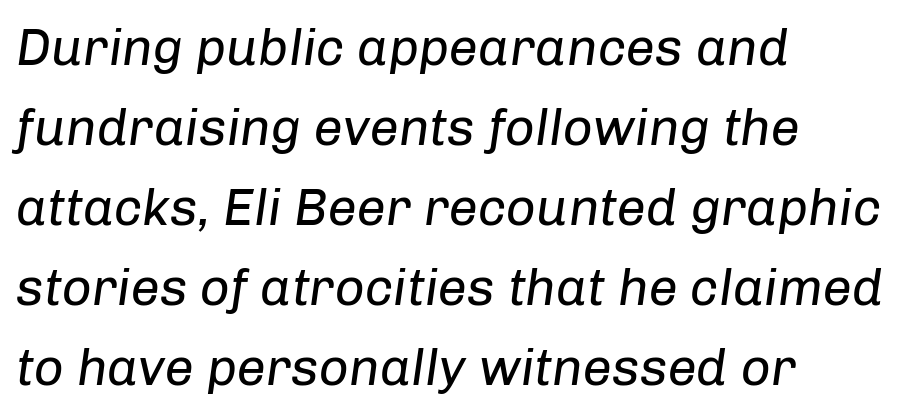
Counters stay open thanks to moderate or lighter strokes. A classic flush-left, rag-right setting is used for this passage. These lines were composed using italics. Proportional: the letters do not fall into vertical columns.
